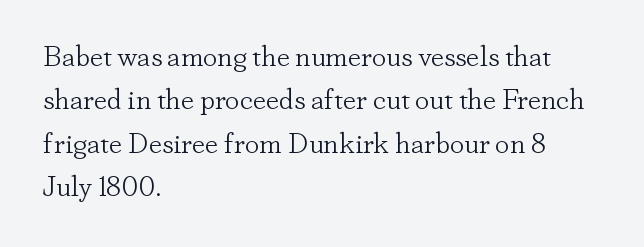
{"serif": "yes", "italic": "no", "bold": "no", "weight": "light", "width": "normal", "stroke_contrast": "low", "x_height": "small", "monospaced": "no", "underline": "no", "align": "left", "line_spacing": "normal", "line_spacing_ratio": 1.5, "letter_spacing": "normal", "letter_spacing_em": 0.0, "glyph_px": 29}
